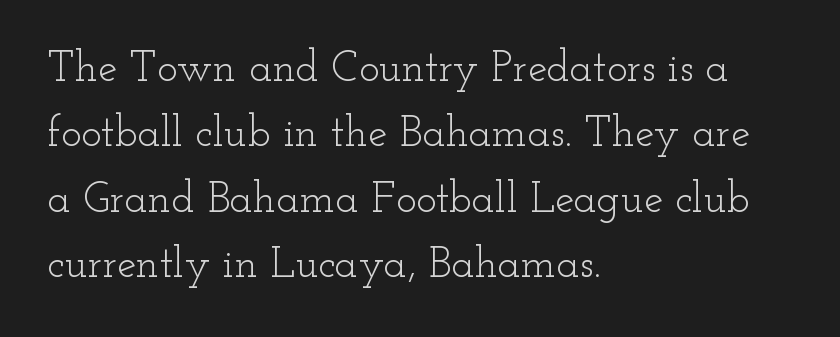
The image shows 43 px light, wide serif type, upright; set left-aligned, normal line spacing (1.52x), normal letter spacing, not underlined; low stroke contrast and a small x-height.
